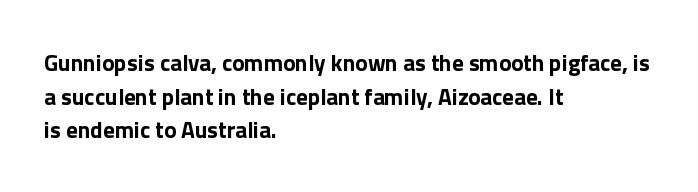
{"italic": "no", "bold": "yes", "underline": "no", "align": "left", "line_spacing": "normal", "line_spacing_ratio": 1.46, "letter_spacing": "normal", "letter_spacing_em": 0.0, "glyph_px": 23}
